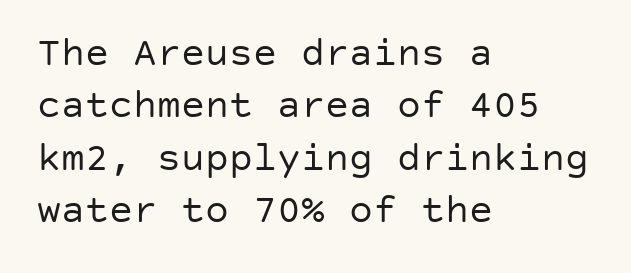
This is not heavy type; no bold has been used. The rag falls on the right side of this text block. The tracking reads as untouched default to a designer's eye. A bare baseline throughout the passage. Notice how the stems are strictly vertical — no italics here. Typographically, this falls in the sans-serif category.
